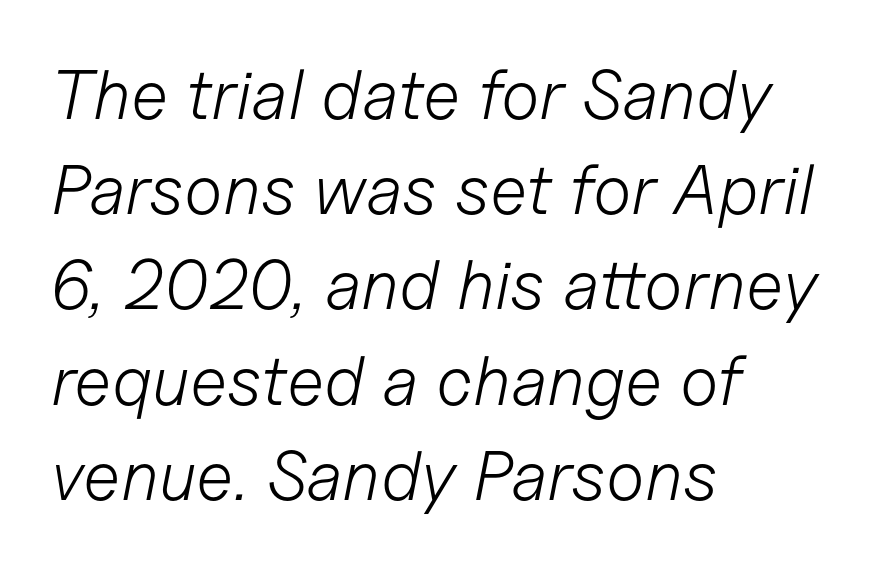
This sample keeps an unexceptional amount of space between lines. The glyphs are unaccompanied by any horizontal stroke below them. These lines stack with their left ends in a neat column. This is oblique type, the kind used for emphasis or titles.
